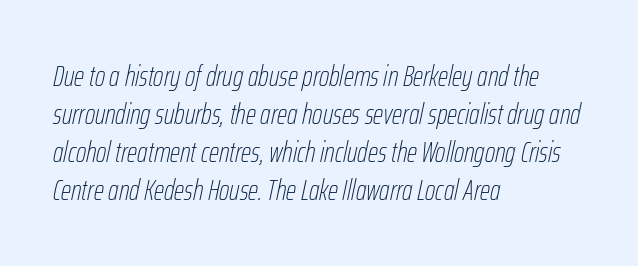
The rendering keeps characters at their native spacing. The rag falls on the right side of this text block. Regular leading. Emphasis-style slanted type is in use. The baseline area is clear. Is the type heavy? It reads as light-to-regular instead.
